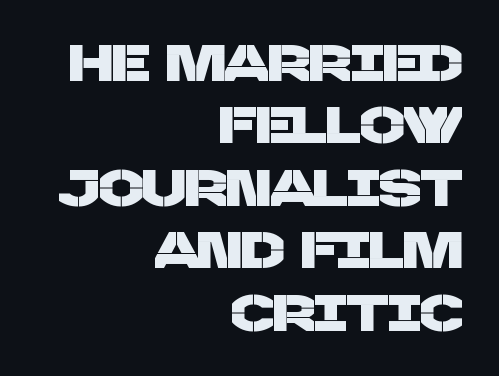
{"serif": "no", "width": "normal", "stroke_contrast": "low", "x_height": "large", "monospaced": "no", "underline": "no", "align": "right", "line_spacing_ratio": 1.2, "letter_spacing": "normal", "letter_spacing_em": 0.0, "glyph_px": 52}
